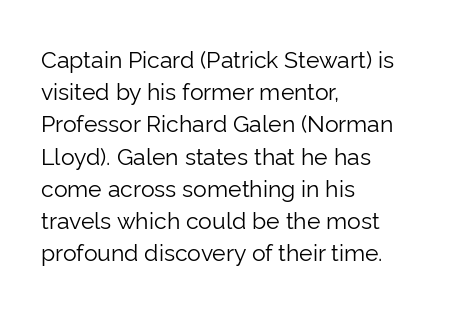
Regarding leading, the lines here are spaced in the standard way. The setting favours the left margin, as ordinary paragraphs usually do. The typeface has the unassuming heft of standard copy or less. The tracking reads as untouched default to a designer's eye. Type without underlining. Vertical strokes here are truly vertical.
